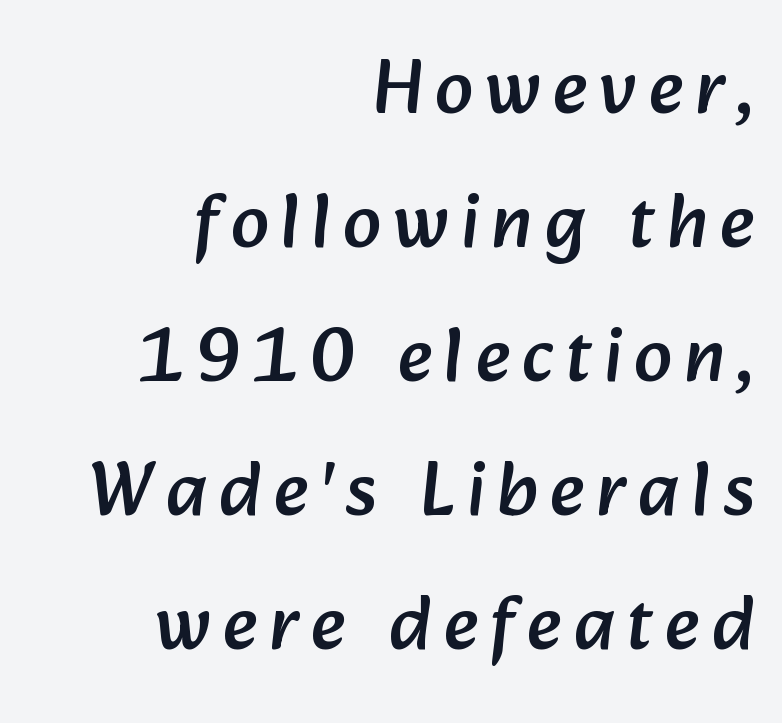
The passage shown is typed in a proportional face where columns would drift. Every row of glyphs terminates at an identical x-position on the right. Grotesque or geometric, the face here clearly has no serifs. The baseline area is clear.
